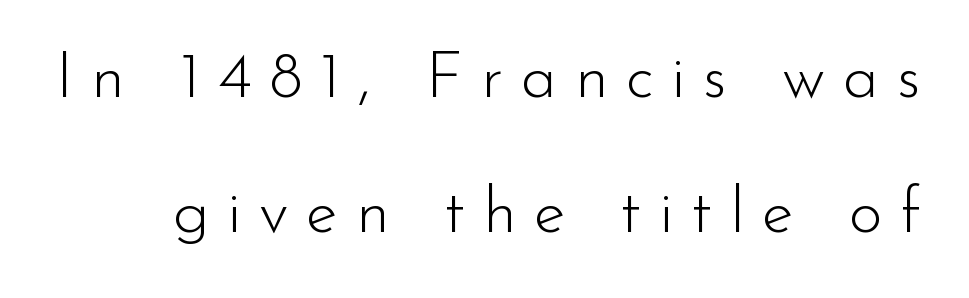
Q: Is the text bold? A: No.
Q: Is the text italic (slanted)? A: No, it is upright.
Q: Is the typeface a serif or a sans-serif typeface? A: Sans-serif.
Q: Is the text underlined? A: No.
Q: Is the spacing between letters normal or unusually wide? A: Unusually wide.
Q: Is the spacing between lines tight, normal or loose? A: Loose.
Q: Width (condensed, normal, or wide)? A: Normal.
Q: Stroke contrast? A: Low.
Q: x-height? A: Small.
Q: Monospaced? A: No.
